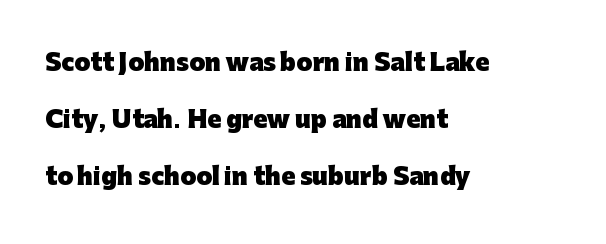
Q: Is the text bold? A: Yes.
Q: Is the text italic (slanted)? A: No, it is upright.
Q: Is the text underlined? A: No.
Q: How is the paragraph aligned? A: Left-aligned.
Q: Is the spacing between letters normal or unusually wide? A: Normal.
Q: Is the spacing between lines tight, normal or loose? A: Loose.
